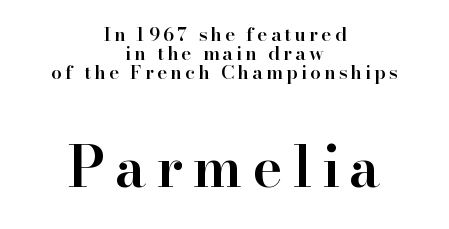
Q: Is the text bold? A: Semi-bold.
Q: Is the text italic (slanted)? A: No, it is upright.
Q: Is the typeface a serif or a sans-serif typeface? A: Serif.
Q: Is the text underlined? A: No.
Q: How is the paragraph aligned? A: Centered.
Q: Is the spacing between lines tight, normal or loose? A: Tight.
Q: Which block of text is set in a larger size, the first (top) or the second (bottom)? A: The second (bottom) one.
Q: Width (condensed, normal, or wide)? A: Normal.
Q: Stroke contrast? A: High.
Q: x-height? A: Small.
Q: Monospaced? A: No.
